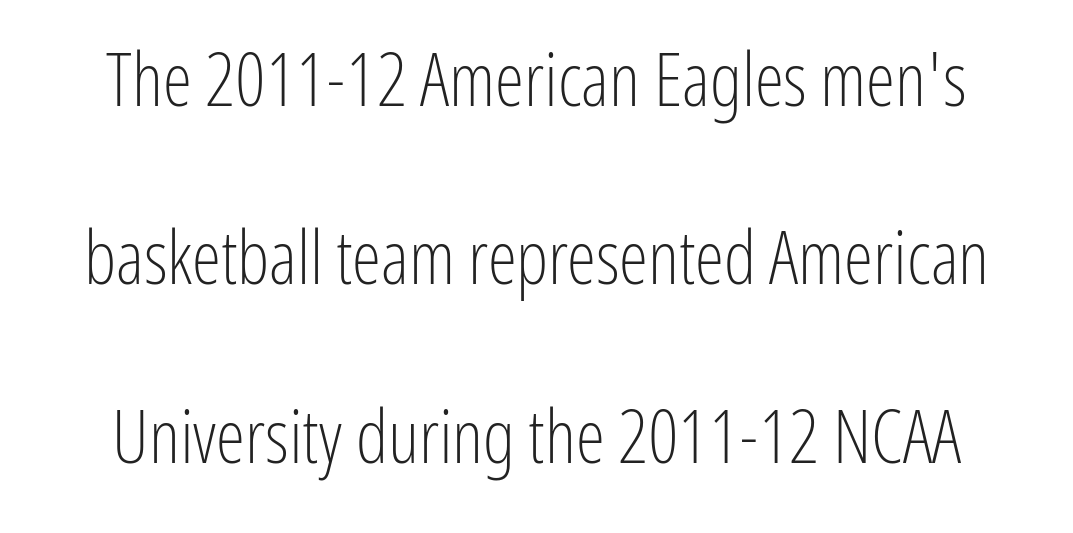
The words here are not underlined. Weight: regular or lighter. Vertical spacing — loose. Posture: upright roman. The type family on display is of the sans-serif kind.
